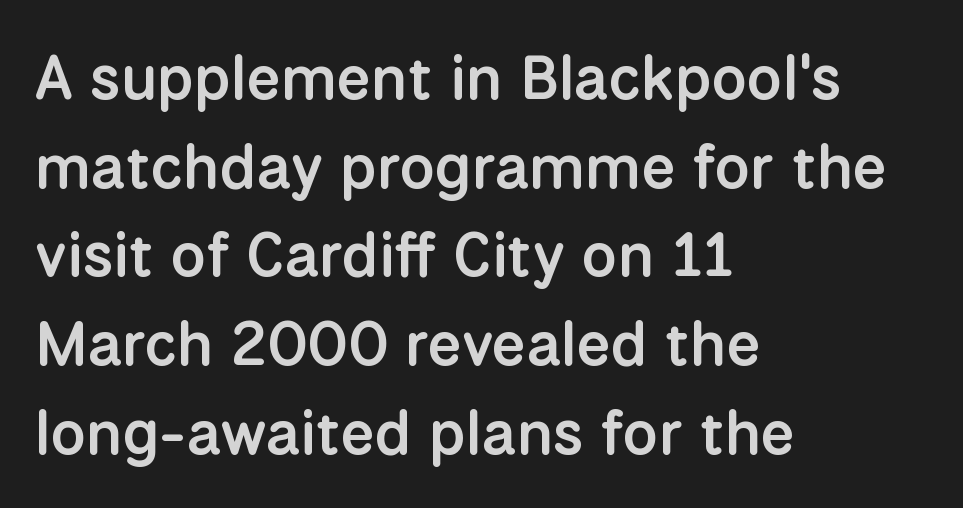
The image shows 62 px semibold sans-serif type, upright; set left-aligned, normal line spacing (1.43x), normal letter spacing, not underlined; low stroke contrast and a medium x-height.
